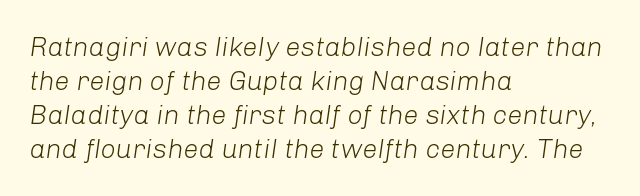
Weight: in the light-to-regular range. If you measured baseline to baseline, you'd find a middling distance. The lines are quadded left. Every character sits at an angle, as italics do. These lines keep a tight, regular rhythm from letter to letter. Lines of text with bare space underneath.
